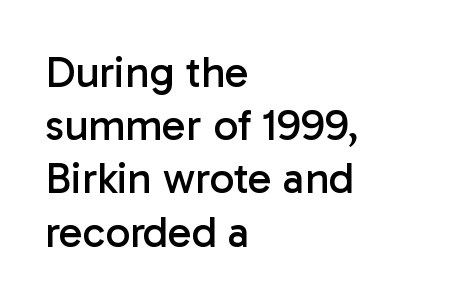
Q: Is the text bold? A: No.
Q: Is the text italic (slanted)? A: No, it is upright.
Q: Is the typeface a serif or a sans-serif typeface? A: Sans-serif.
Q: Is the text underlined? A: No.
Q: How is the paragraph aligned? A: Left-aligned.
Q: Is the spacing between letters normal or unusually wide? A: Normal.
Q: Width (condensed, normal, or wide)? A: Normal.
Q: Stroke contrast? A: Low.
Q: x-height? A: Medium.
Q: Monospaced? A: No.
